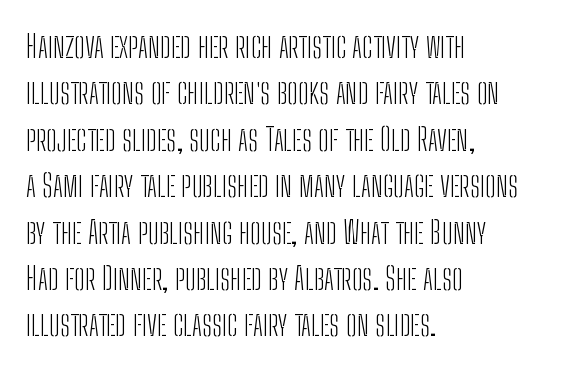
Visually the block forms a straight wall on the left and a jagged coastline on the right. Regarding leading, the lines here are spaced in the standard way. Tracking value appears to be zero — textbook default spacing. A roman cut, with each character standing at attention. On a weight scale, this lands at 450 or below.
